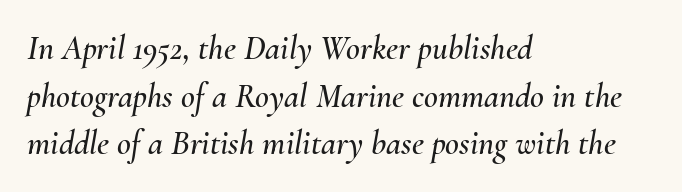
Q: Is the text italic (slanted)? A: Yes, it leans right by about 10 degrees.
Q: Is the text underlined? A: No.
Q: How is the paragraph aligned? A: Left-aligned.
Q: Is the spacing between letters normal or unusually wide? A: Normal.
Q: Is the spacing between lines tight, normal or loose? A: Normal.
Q: Width (condensed, normal, or wide)? A: Normal.
Q: Stroke contrast? A: Medium.
Q: x-height? A: Small.
Q: Monospaced? A: No.
